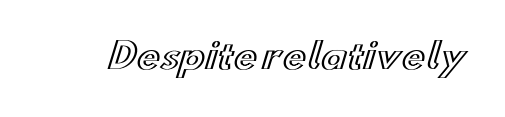
The image shows 35 px wide type; set normal letter spacing, not underlined; a small x-height.
